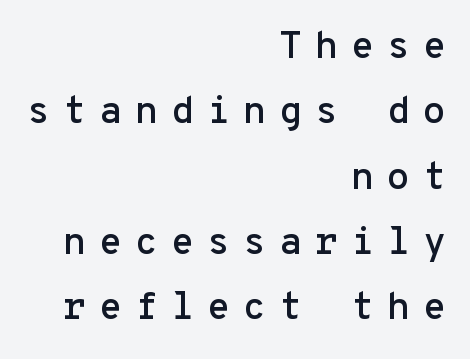
Look at the bottom of the vertical strokes: they stop flat, with no serifs. The ragged edge is on the left, which tells us the setting is flush right. The letters are spread apart with noticeably loose tracking. No word sits above an underline. The passage shown is typed in a monospace face where columns stay perfectly aligned.
